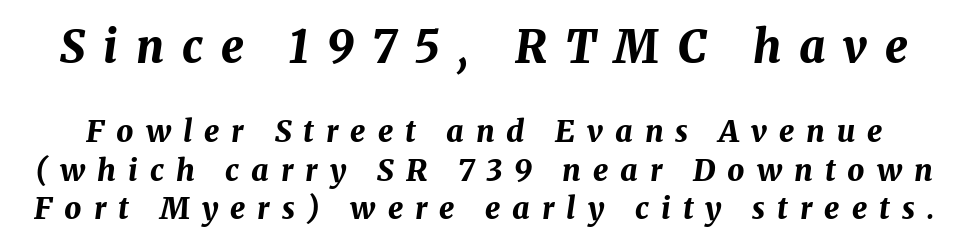
{"italic": "yes", "lean": "right", "slant_degrees": 8, "bold": "yes", "weight": "bold", "width": "normal", "stroke_contrast": "medium", "x_height": "medium", "monospaced": "no", "underline": "no", "line_spacing": "normal", "line_spacing_ratio": 1.29, "letter_spacing": "wide", "letter_spacing_em": 0.4, "larger_block": "first", "size_ratio": 1.5, "glyph_px": 45}
